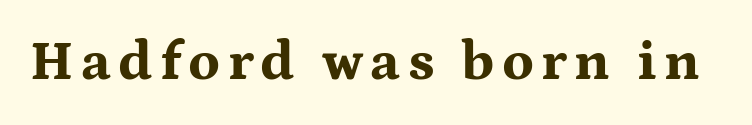
The image shows 56 px bold, wide serif type, upright; set not underlined; medium stroke contrast and a medium x-height.
